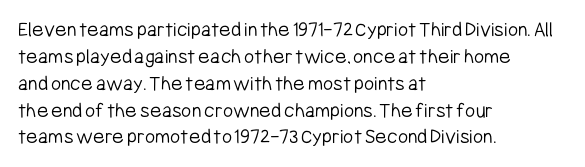
The image shows 22 px text type, upright; set left-aligned, line spacing 1.22x, normal letter spacing, not underlined.
